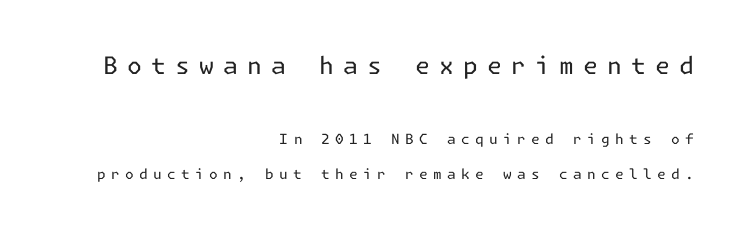
{"italic": "no", "bold": "no", "underline": "no", "align": "right", "line_spacing": "loose", "line_spacing_ratio": 2.46, "letter_spacing": "wide", "letter_spacing_em": 0.38, "larger_block": "first", "size_ratio": 1.71, "glyph_px": 24}
